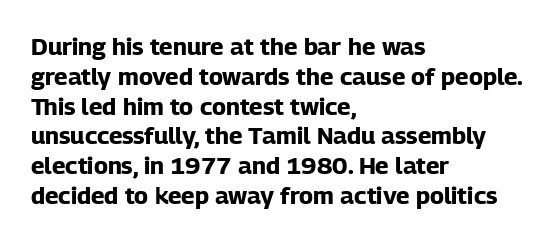
Q: Is the text bold? A: Yes.
Q: Is the text italic (slanted)? A: No, it is upright.
Q: Is the text underlined? A: No.
Q: How is the paragraph aligned? A: Left-aligned.
Q: Is the spacing between letters normal or unusually wide? A: Normal.
